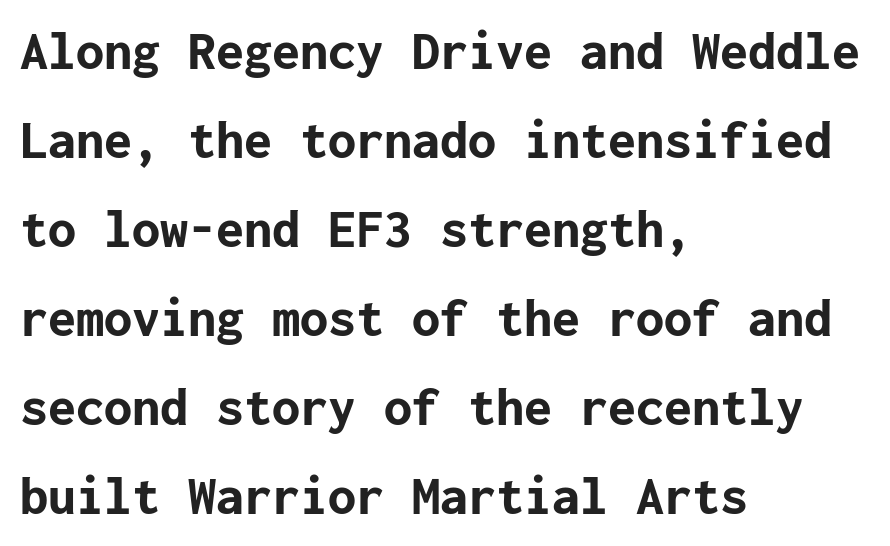
Q: Is the text bold? A: Yes.
Q: Is the text italic (slanted)? A: No, it is upright.
Q: Is the typeface a serif or a sans-serif typeface? A: Sans-serif.
Q: Is the text underlined? A: No.
Q: How is the paragraph aligned? A: Left-aligned.
Q: Is the spacing between letters normal or unusually wide? A: Normal.
Q: Is the spacing between lines tight, normal or loose? A: Normal.
Q: Width (condensed, normal, or wide)? A: Normal.
Q: Stroke contrast? A: Low.
Q: x-height? A: Medium.
